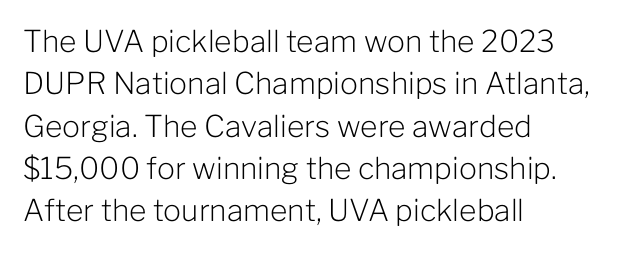
Q: Is the text bold? A: No.
Q: Is the text italic (slanted)? A: No, it is upright.
Q: Is the typeface a serif or a sans-serif typeface? A: Sans-serif.
Q: Is the text underlined? A: No.
Q: How is the paragraph aligned? A: Left-aligned.
Q: Is the spacing between letters normal or unusually wide? A: Normal.
Q: Is the spacing between lines tight, normal or loose? A: Normal.
Q: Width (condensed, normal, or wide)? A: Normal.
Q: Stroke contrast? A: Low.
Q: x-height? A: Medium.
Q: Monospaced? A: No.
